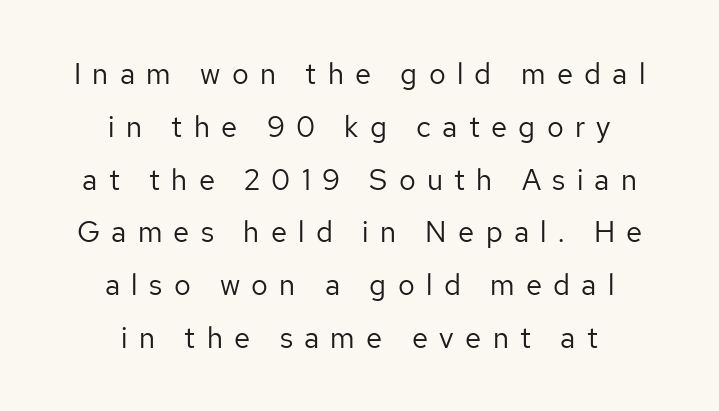
{"serif": "no", "italic": "no", "bold": "no", "weight": "regular", "width": "normal", "stroke_contrast": "low", "x_height": "medium", "monospaced": "no", "underline": "no", "align": "center", "line_spacing_ratio": 1.82, "letter_spacing": "wide", "letter_spacing_em": 0.39, "glyph_px": 29}
